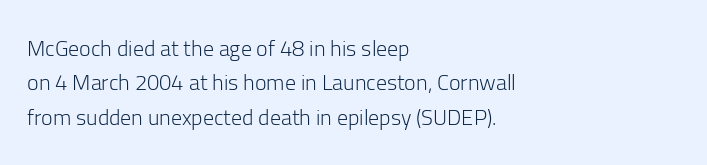
The image shows 22 px text type, upright; set left-aligned, normal line spacing (1.56x), normal letter spacing, not underlined.
